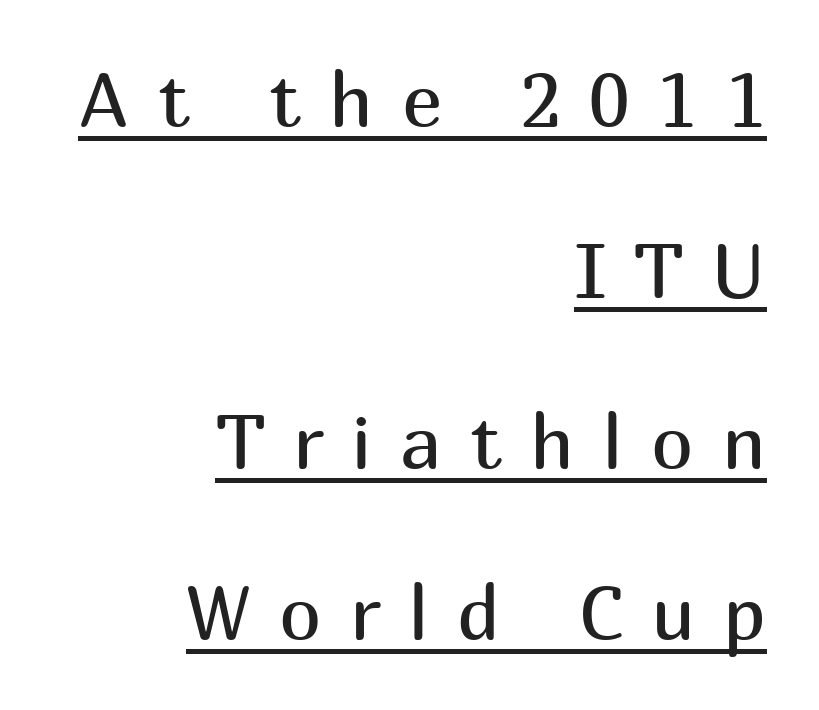
The image shows 76 px regular-weight sans-serif type, upright; set right-aligned, loose line spacing (2.25x), unusually wide letter spacing (+0.37 em), underlined; medium stroke contrast and a medium x-height.
